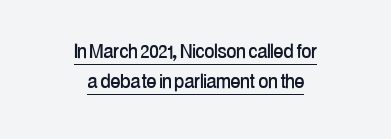
Q: Is the text italic (slanted)? A: No, it is upright.
Q: Is the text underlined? A: Yes.
Q: How is the paragraph aligned? A: Centered.
Q: Is the spacing between letters normal or unusually wide? A: Normal.
Q: Is the spacing between lines tight, normal or loose? A: Normal.
